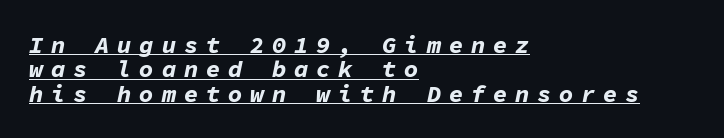
{"italic": "yes", "lean": "right", "slant_degrees": 11, "bold": "yes", "underline": "yes", "align": "left", "line_spacing": "tight", "line_spacing_ratio": 1.02, "letter_spacing": "wide", "letter_spacing_em": 0.32, "glyph_px": 24}
